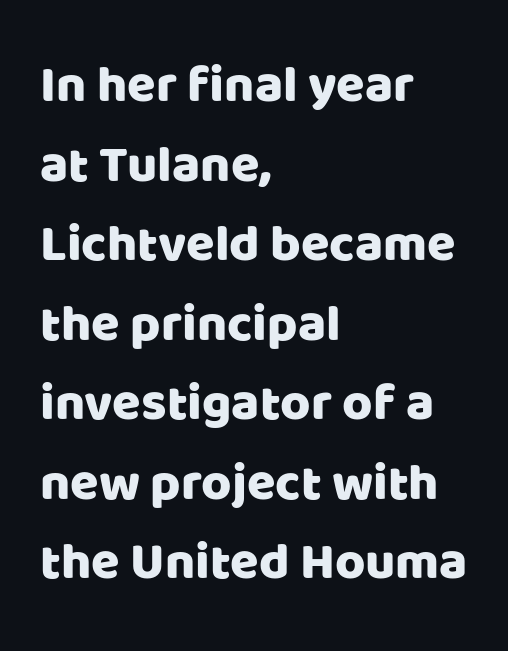
{"serif": "no", "italic": "no", "width": "normal", "stroke_contrast": "low", "x_height": "large", "monospaced": "no", "underline": "no", "align": "left", "line_spacing": "normal", "line_spacing_ratio": 1.53, "letter_spacing": "normal", "letter_spacing_em": 0.0, "glyph_px": 52}
